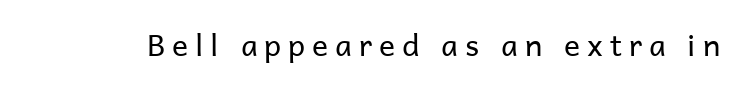
Q: Is the text bold? A: No.
Q: Is the text italic (slanted)? A: No, it is upright.
Q: Is the typeface a serif or a sans-serif typeface? A: Sans-serif.
Q: Is the text underlined? A: No.
Q: Is the spacing between letters normal or unusually wide? A: Unusually wide.
Q: Width (condensed, normal, or wide)? A: Normal.
Q: Stroke contrast? A: Low.
Q: x-height? A: Medium.
Q: Monospaced? A: No.
